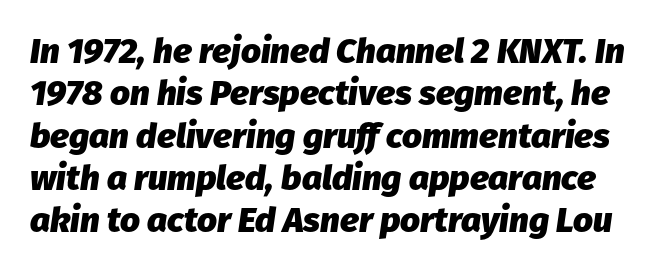
There's an unmistakable incline to the writing here. How heavy is the stroke? Heavy — this is a bold. Short note: letters normally spaced. Type without underlining. Character widths vary here, with narrow letters taking less room than wide ones.
